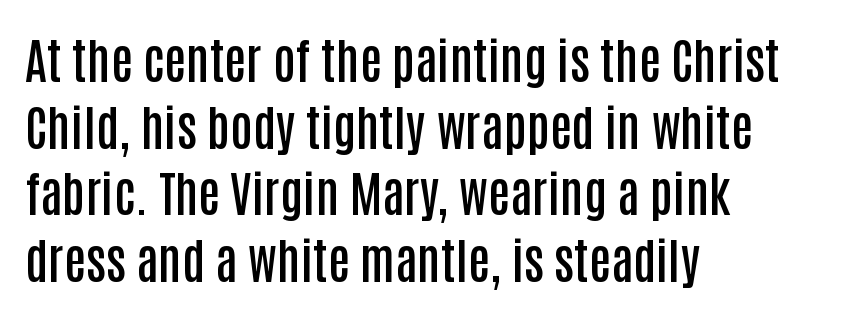
Q: Is the text bold? A: Semi-bold.
Q: Is the text italic (slanted)? A: No, it is upright.
Q: Is the typeface a serif or a sans-serif typeface? A: Sans-serif.
Q: Is the text underlined? A: No.
Q: How is the paragraph aligned? A: Left-aligned.
Q: Is the spacing between letters normal or unusually wide? A: Normal.
Q: Is the spacing between lines tight, normal or loose? A: Normal.
Q: Width (condensed, normal, or wide)? A: Condensed.
Q: Stroke contrast? A: Low.
Q: x-height? A: Large.
Q: Monospaced? A: No.
